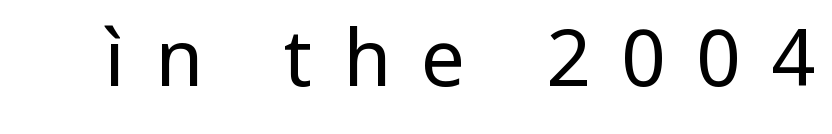
Q: Is the text bold? A: No.
Q: Is the text italic (slanted)? A: No, it is upright.
Q: Is the typeface a serif or a sans-serif typeface? A: Sans-serif.
Q: Is the text underlined? A: No.
Q: Is the spacing between letters normal or unusually wide? A: Unusually wide.
Q: Width (condensed, normal, or wide)? A: Normal.
Q: Stroke contrast? A: Low.
Q: x-height? A: Medium.
Q: Monospaced? A: No.
